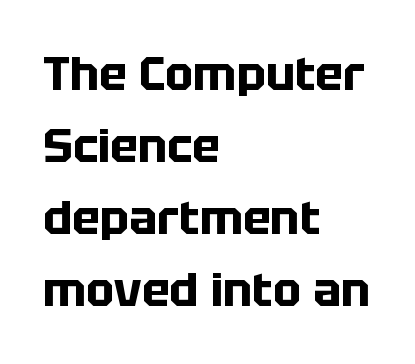
The image shows 47 px bold sans-serif type, upright; set left-aligned, normal line spacing (1.53x), normal letter spacing, not underlined; low stroke contrast and a large x-height.
